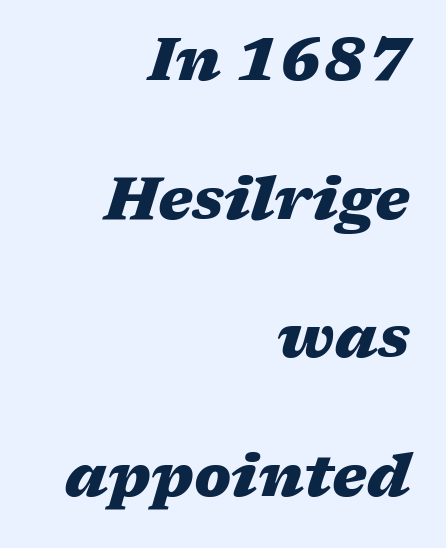
The lettering tilts uniformly, giving the passage an italic look. You could call the tracking neutral — neither tight nor loose. A typesetter would call this proportional, since set widths differ per character. Decoration check: the copy has no underline. The passage is arranged like a letterhead date or caption credit — flush right. Typographic density is high because the face is bold.
